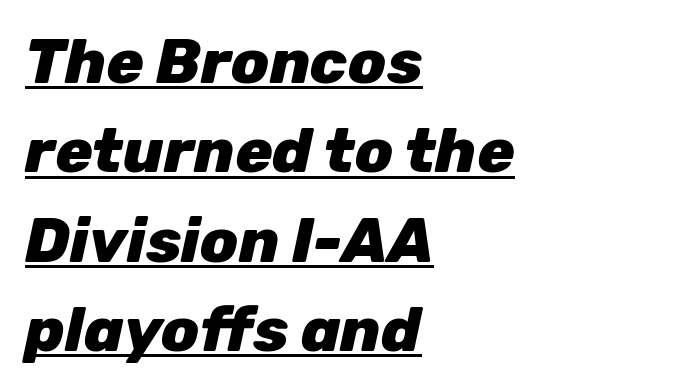
{"italic": "yes", "lean": "right", "slant_degrees": 12, "bold": "yes", "weight": "heavy", "width": "normal", "stroke_contrast": "low", "x_height": "medium", "monospaced": "no", "underline": "yes", "align": "left", "line_spacing": "normal", "line_spacing_ratio": 1.44, "letter_spacing": "normal", "letter_spacing_em": 0.0, "glyph_px": 62}
